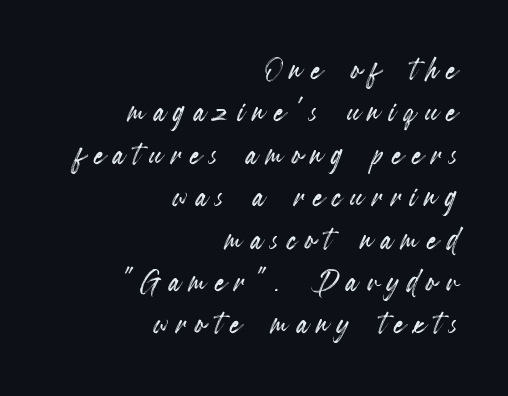
{"width": "condensed", "x_height": "small", "monospaced": "no", "underline": "no", "align": "right", "line_spacing": "tight", "line_spacing_ratio": 1.06, "letter_spacing": "wide", "letter_spacing_em": 0.22, "glyph_px": 40}
